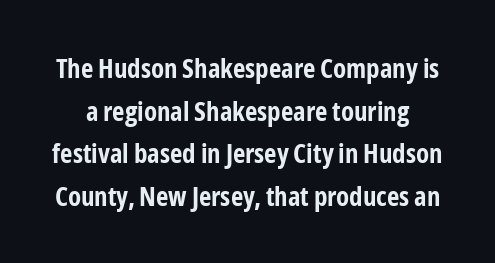
Q: Is the text bold? A: Yes.
Q: Is the text italic (slanted)? A: No, it is upright.
Q: Is the text underlined? A: No.
Q: Is the spacing between letters normal or unusually wide? A: Normal.
Q: Is the spacing between lines tight, normal or loose? A: Normal.
